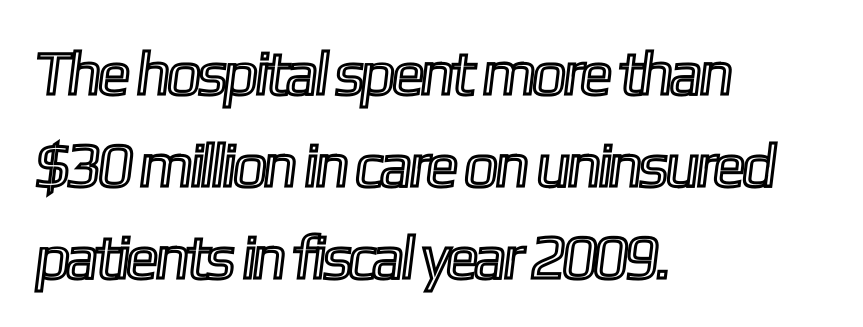
{"width": "condensed", "x_height": "medium", "monospaced": "no", "underline": "no", "align": "left", "line_spacing": "normal", "line_spacing_ratio": 1.48, "letter_spacing": "normal", "letter_spacing_em": 0.0, "glyph_px": 62}
